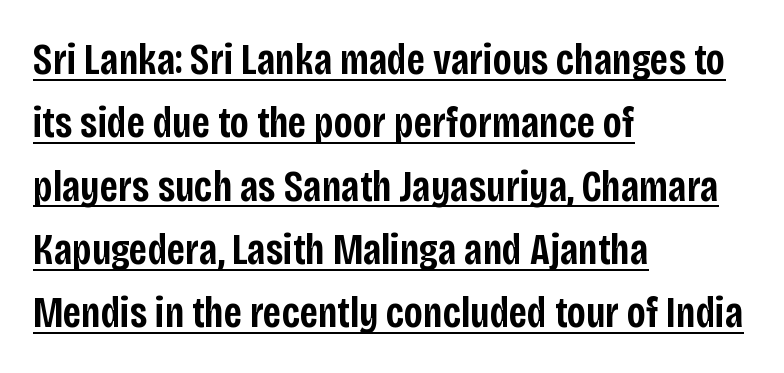
{"serif": "no", "italic": "no", "bold": "semi", "weight": "semibold", "width": "condensed", "stroke_contrast": "low", "x_height": "large", "monospaced": "no", "underline": "yes", "align": "left", "line_spacing": "normal", "line_spacing_ratio": 1.44, "letter_spacing": "normal", "letter_spacing_em": 0.0, "glyph_px": 44}
